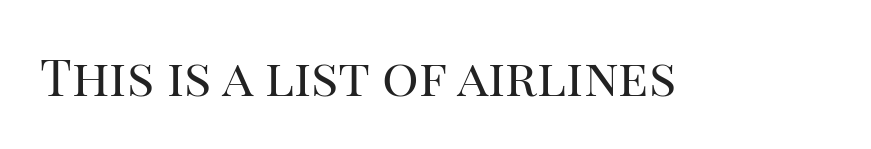
{"serif": "yes", "italic": "no", "bold": "no", "weight": "regular", "width": "normal", "stroke_contrast": "high", "x_height": "large", "monospaced": "no", "underline": "no", "letter_spacing": "normal", "letter_spacing_em": 0.0, "glyph_px": 51}
